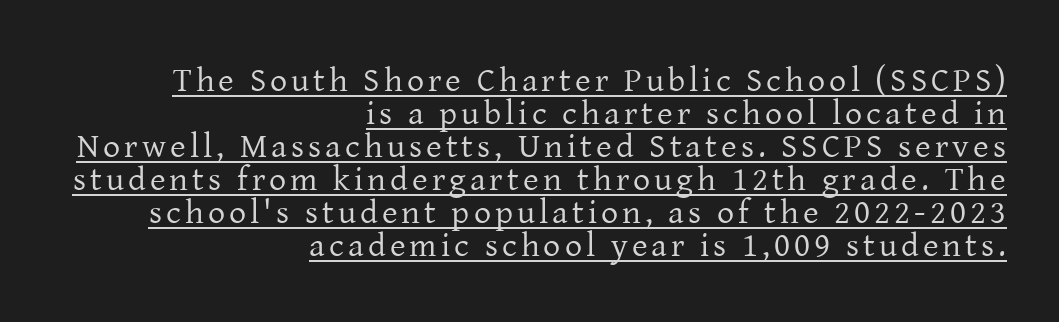
The image shows 34 px regular-weight serif type, upright; set right-aligned, tight line spacing (0.97x), underlined; low stroke contrast and a medium x-height.
